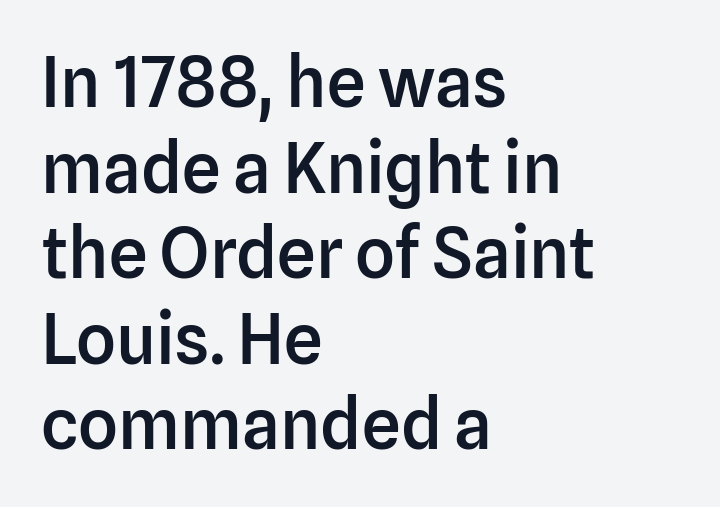
Q: Is the text bold? A: Semi-bold.
Q: Is the text italic (slanted)? A: No, it is upright.
Q: Is the typeface a serif or a sans-serif typeface? A: Sans-serif.
Q: Is the text underlined? A: No.
Q: How is the paragraph aligned? A: Left-aligned.
Q: Is the spacing between letters normal or unusually wide? A: Normal.
Q: Width (condensed, normal, or wide)? A: Normal.
Q: Stroke contrast? A: Low.
Q: x-height? A: Medium.
Q: Monospaced? A: No.
